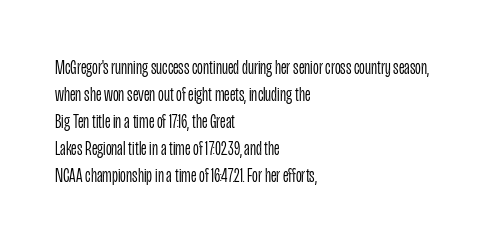
{"italic": "no", "bold": "no", "underline": "no", "align": "left", "line_spacing": "normal", "line_spacing_ratio": 1.35, "letter_spacing": "normal", "letter_spacing_em": 0.0, "glyph_px": 20}
